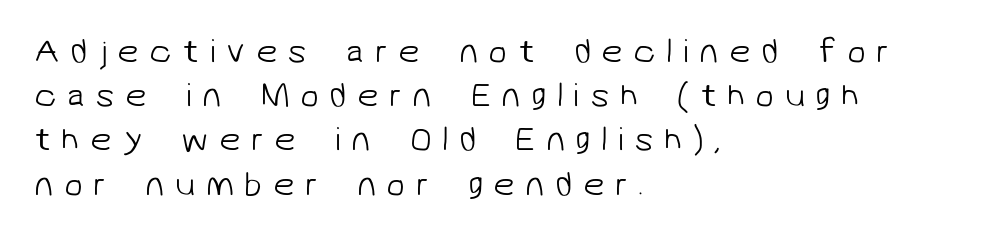
{"serif": "no", "bold": "no", "weight": "light", "width": "normal", "stroke_contrast": "low", "x_height": "medium", "monospaced": "no", "underline": "no", "align": "left", "line_spacing": "normal", "line_spacing_ratio": 1.3, "letter_spacing": "wide", "letter_spacing_em": 0.31, "glyph_px": 34}
